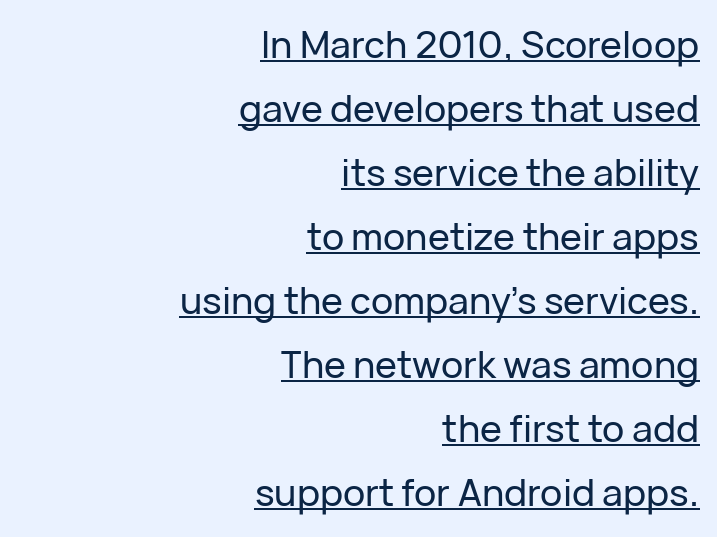
Unlike italic type, these characters show no tilt at all. Serifs: no, the terminals of the letterforms are clean. The lines are quadded right. Words appear dense and cohesive because spacing is normal.
